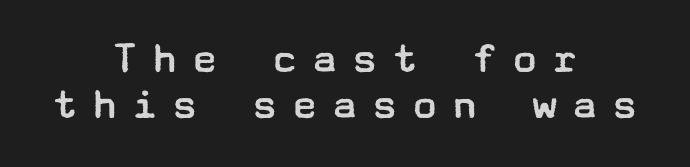
Q: Is the text bold? A: No.
Q: Is the text italic (slanted)? A: No, it is upright.
Q: Is the typeface a serif or a sans-serif typeface? A: Sans-serif.
Q: Is the text underlined? A: No.
Q: How is the paragraph aligned? A: Centered.
Q: Is the spacing between letters normal or unusually wide? A: Unusually wide.
Q: Is the spacing between lines tight, normal or loose? A: Tight.
Q: Width (condensed, normal, or wide)? A: Wide.
Q: Stroke contrast? A: Low.
Q: x-height? A: Medium.
